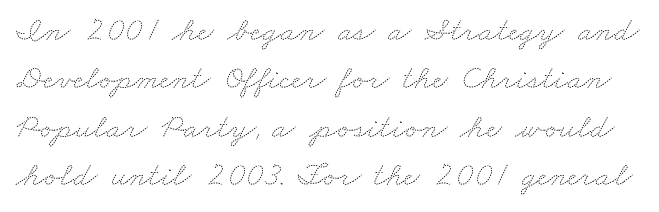
Q: Is the text bold? A: No.
Q: Is the text underlined? A: No.
Q: Is the spacing between letters normal or unusually wide? A: Normal.
Q: Is the spacing between lines tight, normal or loose? A: Normal.
Q: Width (condensed, normal, or wide)? A: Wide.
Q: Stroke contrast? A: Medium.
Q: x-height? A: Small.
Q: Monospaced? A: No.
